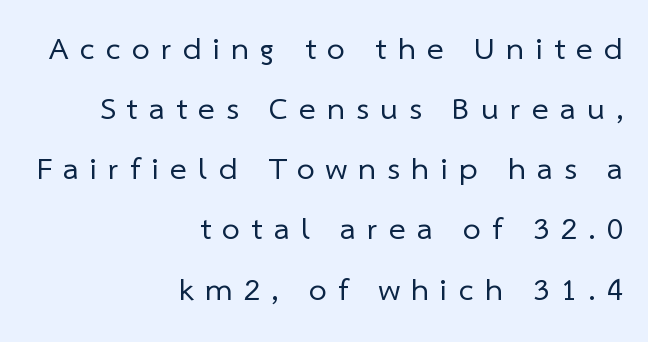
The image shows 32 px regular-weight sans-serif type; set right-aligned, line spacing 1.88x, unusually wide letter spacing (+0.35 em), not underlined; low stroke contrast and a medium x-height.
